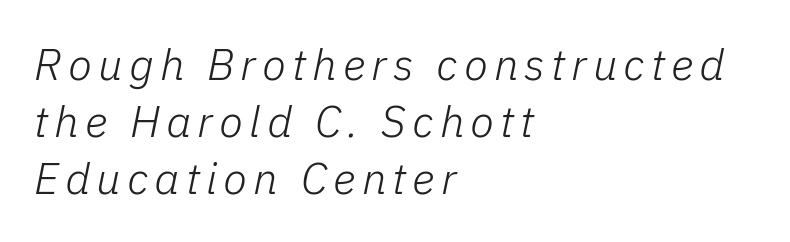
{"italic": "yes", "lean": "right", "slant_degrees": 11, "bold": "no", "weight": "light", "width": "normal", "stroke_contrast": "low", "x_height": "medium", "monospaced": "no", "underline": "no", "align": "left", "line_spacing": "normal", "line_spacing_ratio": 1.3, "glyph_px": 44}
